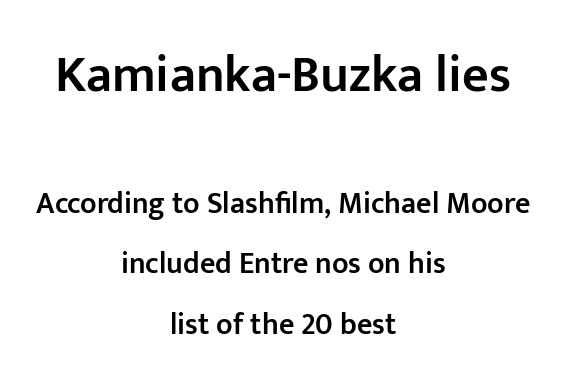
On the weight axis this lands at semibold, roughly 600. Looks like regular typesetting: each glyph gets only the width it needs. The font's upright variant was chosen for this text. This rendering uses center alignment, leaving both contours irregular but symmetric. No feet cap the strokes, marking this as sans-serif type.
